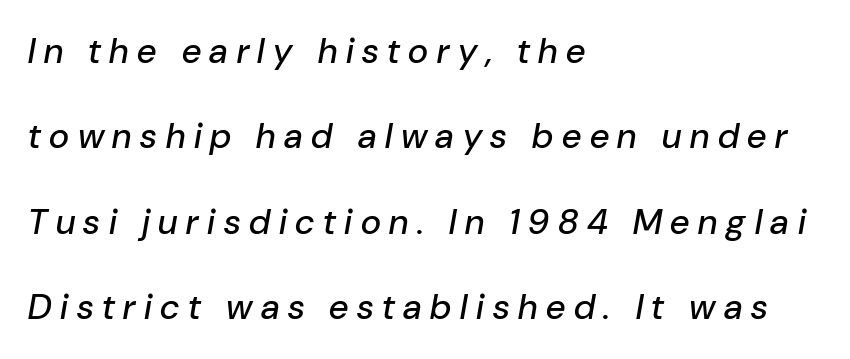
Q: Is the text italic (slanted)? A: Yes, it leans right by about 10 degrees.
Q: Is the text underlined? A: No.
Q: How is the paragraph aligned? A: Left-aligned.
Q: Is the spacing between letters normal or unusually wide? A: Unusually wide.
Q: Is the spacing between lines tight, normal or loose? A: Loose.
Q: Width (condensed, normal, or wide)? A: Normal.
Q: Stroke contrast? A: Low.
Q: x-height? A: Medium.
Q: Monospaced? A: No.
